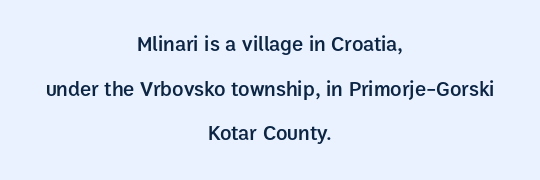
The passage shown is not underscored anywhere. Does the lettering tilt? It doesn't — this is upright. Does the leading feel generous? Absolutely, it's lavish. Neither beginnings nor endings align; midpoints do. I'd describe the lettering as semibold — firm but not a full bold.
